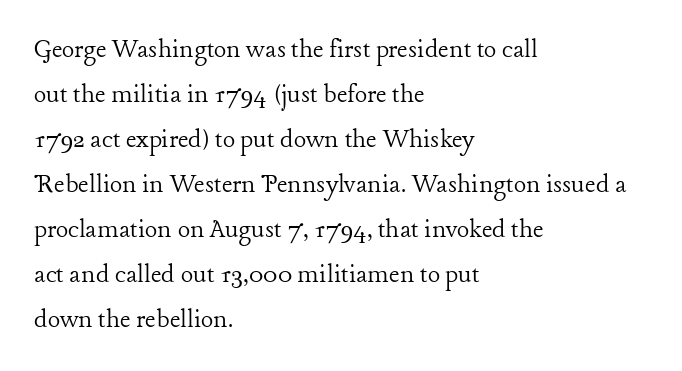
Q: Is the text bold? A: No.
Q: Is the text italic (slanted)? A: No, it is upright.
Q: Is the typeface a serif or a sans-serif typeface? A: Serif.
Q: Is the text underlined? A: No.
Q: How is the paragraph aligned? A: Left-aligned.
Q: Is the spacing between letters normal or unusually wide? A: Normal.
Q: Is the spacing between lines tight, normal or loose? A: Normal.
Q: Width (condensed, normal, or wide)? A: Normal.
Q: Stroke contrast? A: Low.
Q: x-height? A: Medium.
Q: Monospaced? A: No.
